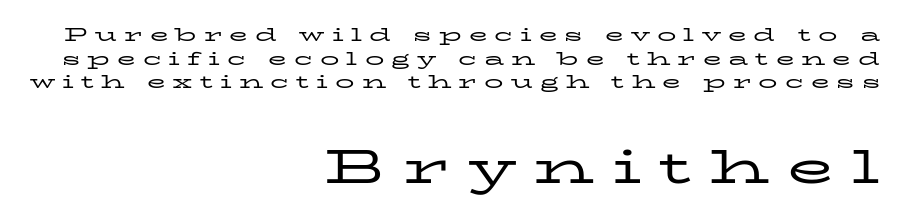
Q: Is the text bold? A: No.
Q: Is the text italic (slanted)? A: No, it is upright.
Q: Is the typeface a serif or a sans-serif typeface? A: Serif.
Q: Is the text underlined? A: No.
Q: How is the paragraph aligned? A: Right-aligned.
Q: Is the spacing between letters normal or unusually wide? A: Unusually wide.
Q: Which block of text is set in a larger size, the first (top) or the second (bottom)? A: The second (bottom) one.
Q: Width (condensed, normal, or wide)? A: Wide.
Q: Stroke contrast? A: Low.
Q: x-height? A: Medium.
Q: Monospaced? A: No.
